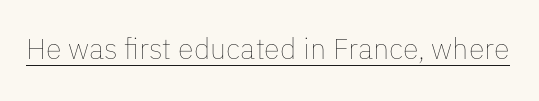
The weight would be labelled regular, book, light, or lighter still. Words appear dense and cohesive because spacing is normal. Spacing verdict: proportional, widths tailored to each character. Does the lettering tilt? It doesn't — this is upright.
